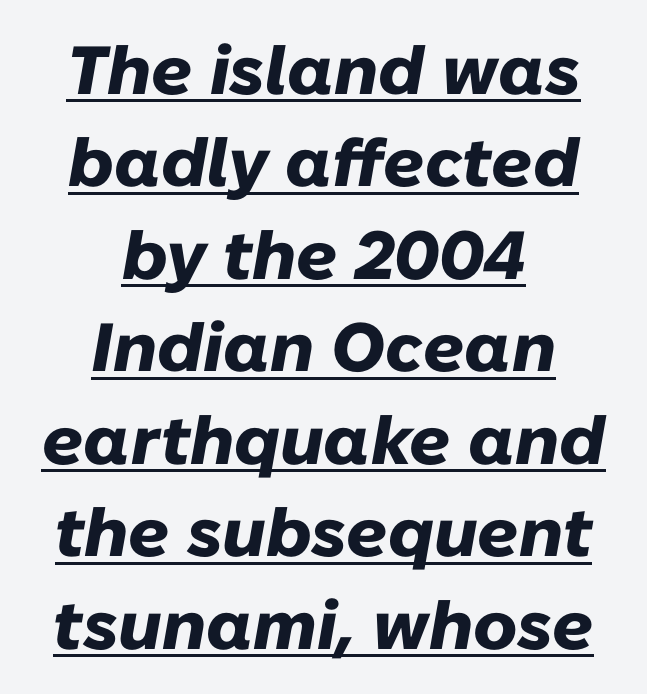
Q: Is the text bold? A: Yes.
Q: Is the text italic (slanted)? A: Yes, it leans right by about 10 degrees.
Q: Is the text underlined? A: Yes.
Q: How is the paragraph aligned? A: Centered.
Q: Is the spacing between letters normal or unusually wide? A: Normal.
Q: Is the spacing between lines tight, normal or loose? A: Normal.
Q: Width (condensed, normal, or wide)? A: Normal.
Q: Stroke contrast? A: Low.
Q: x-height? A: Medium.
Q: Monospaced? A: No.
